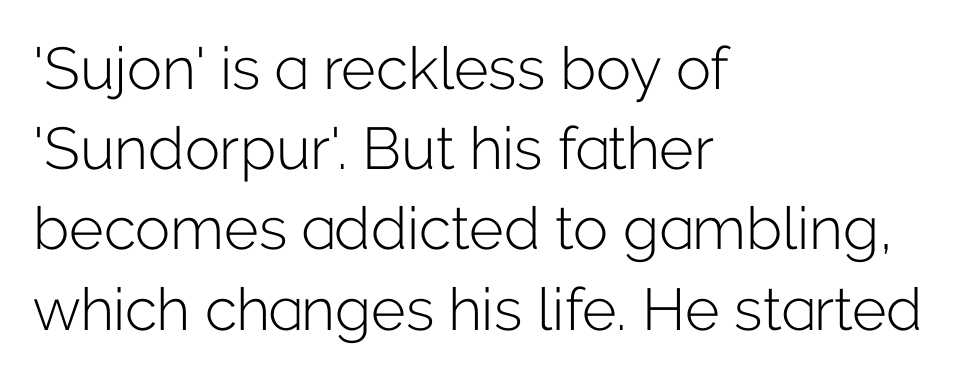
{"serif": "no", "italic": "no", "bold": "no", "weight": "light", "width": "normal", "stroke_contrast": "low", "x_height": "medium", "monospaced": "no", "underline": "no", "align": "left", "line_spacing": "normal", "line_spacing_ratio": 1.36, "letter_spacing": "normal", "letter_spacing_em": 0.0, "glyph_px": 59}
